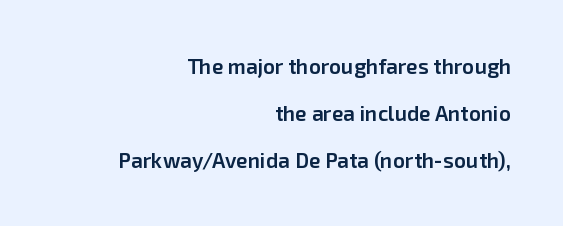
Q: Is the text bold? A: Semi-bold.
Q: Is the text italic (slanted)? A: No, it is upright.
Q: Is the text underlined? A: No.
Q: How is the paragraph aligned? A: Right-aligned.
Q: Is the spacing between letters normal or unusually wide? A: Normal.
Q: Is the spacing between lines tight, normal or loose? A: Loose.
